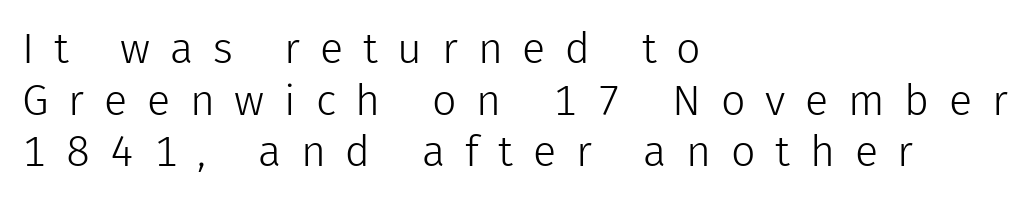
{"serif": "no", "italic": "no", "bold": "no", "weight": "light", "width": "normal", "stroke_contrast": "low", "x_height": "medium", "monospaced": "no", "underline": "no", "align": "left", "line_spacing_ratio": 1.2, "letter_spacing": "wide", "letter_spacing_em": 0.46, "glyph_px": 43}
